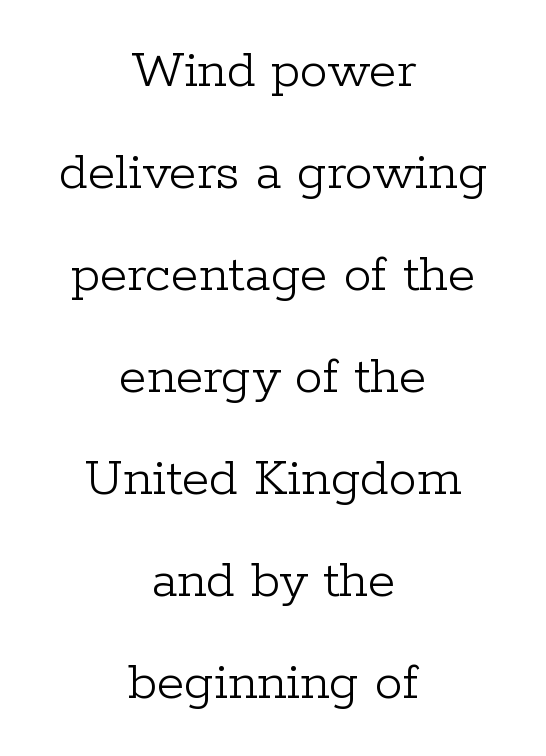
The area under the type is left untouched. The characters display serif detailing at their extremities. Compared with a typical body face, this is equally light or lighter still. The line texture is even and compact thanks to regular tracking. Nope, not italic — everything's standing straight.
